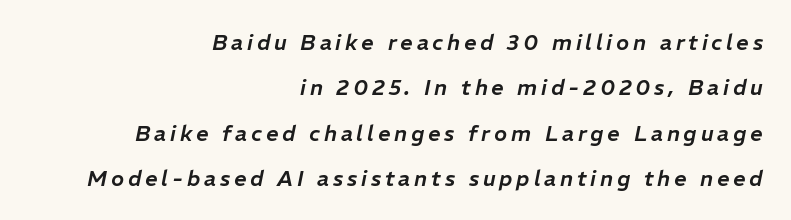
The strip under each line holds only bare page. Horizontal alignment here is rightward, an uncommon choice for prose. Notice how the stems are inclined rather than vertical — that's the hallmark of italics. One glance says open: line gaps are wider than usual.
